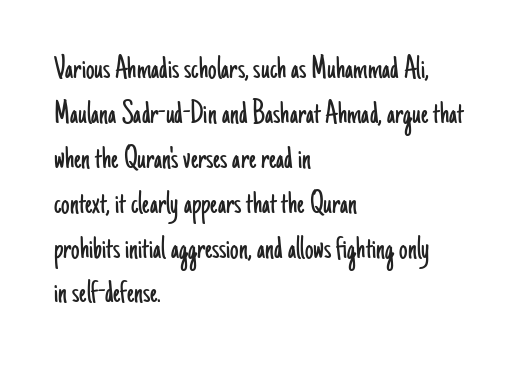
{"serif": "no", "italic": "no", "bold": "no", "weight": "light", "width": "condensed", "stroke_contrast": "low", "x_height": "small", "monospaced": "no", "underline": "no", "align": "left", "line_spacing": "normal", "line_spacing_ratio": 1.32, "letter_spacing": "normal", "letter_spacing_em": 0.0, "glyph_px": 34}
